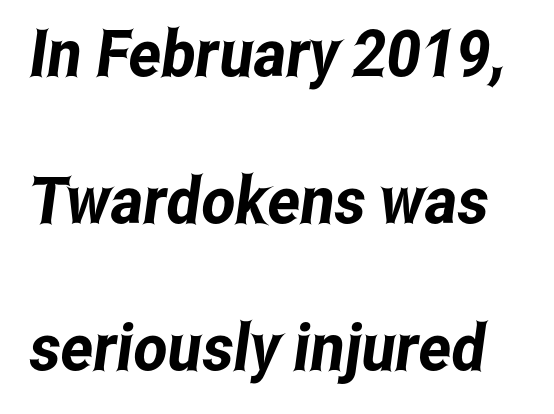
{"serif": "no", "width": "condensed", "stroke_contrast": "low", "x_height": "medium", "monospaced": "no", "underline": "no", "line_spacing": "loose", "line_spacing_ratio": 2.26, "letter_spacing": "normal", "letter_spacing_em": 0.0, "glyph_px": 65}
